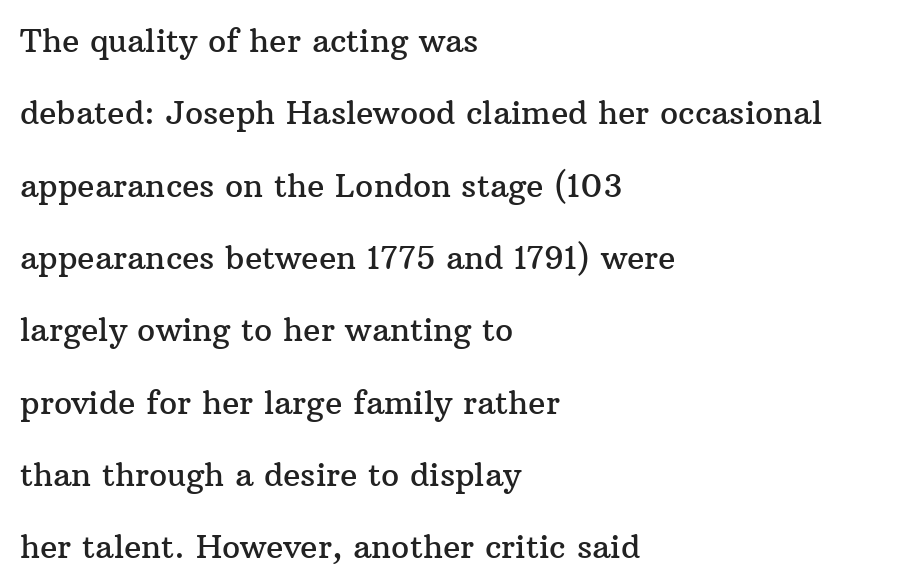
Regarding serifs, this sample has them. Words appear dense and cohesive because spacing is normal. This block would shrink considerably if given ordinary leading; it's expanded now. Every row of glyphs begins at an identical x-position on the left. Descender tails drop into unmarked territory.
